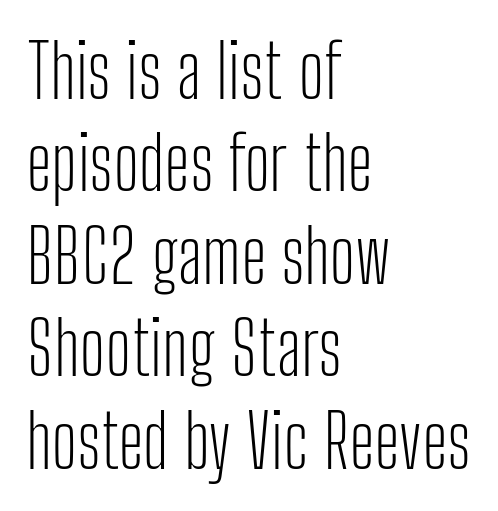
The image shows 74 px light, condensed sans-serif type, upright; set left-aligned, normal line spacing (1.25x), normal letter spacing, not underlined; low stroke contrast and a medium x-height.
